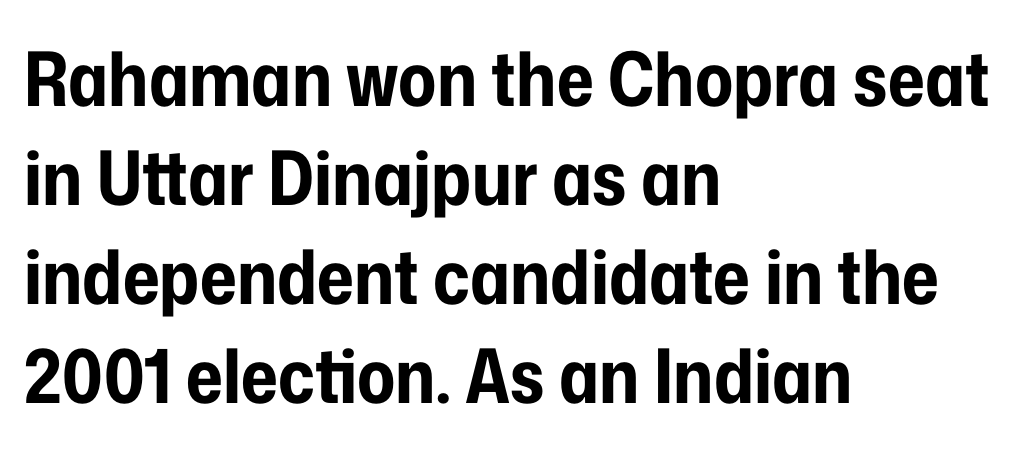
The image shows 75 px bold, condensed sans-serif type, upright; set left-aligned, normal line spacing (1.32x), normal letter spacing, not underlined; low stroke contrast and a medium x-height.
